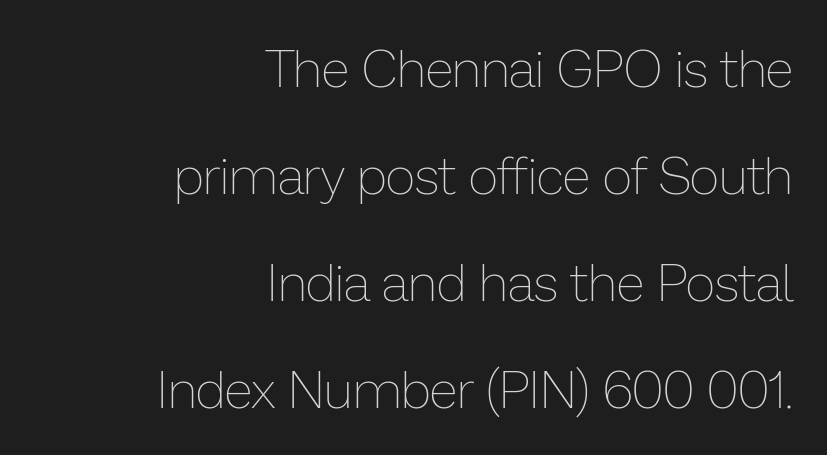
{"italic": "no", "bold": "no", "weight": "thin", "width": "normal", "stroke_contrast": "low", "x_height": "medium", "monospaced": "no", "underline": "no", "align": "right", "line_spacing": "loose", "line_spacing_ratio": 2.06, "letter_spacing": "normal", "letter_spacing_em": 0.0, "glyph_px": 52}
